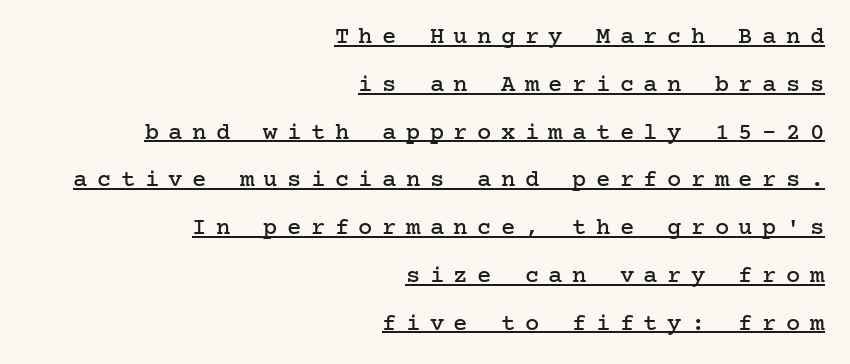
Q: Is the text italic (slanted)? A: No, it is upright.
Q: Is the text underlined? A: Yes.
Q: How is the paragraph aligned? A: Right-aligned.
Q: Is the spacing between letters normal or unusually wide? A: Unusually wide.
Q: Is the spacing between lines tight, normal or loose? A: Loose.
